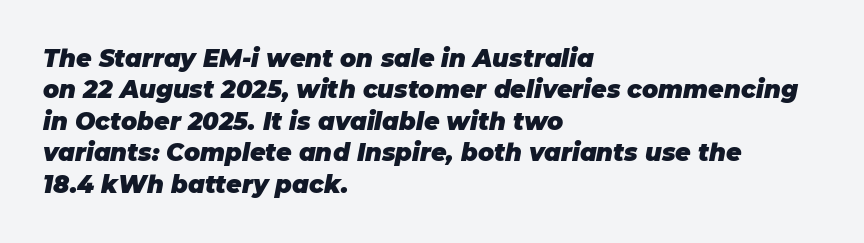
Q: Is the text bold? A: Yes.
Q: Is the text italic (slanted)? A: Yes, it leans right by about 11 degrees.
Q: Is the text underlined? A: No.
Q: How is the paragraph aligned? A: Left-aligned.
Q: Is the spacing between letters normal or unusually wide? A: Normal.
Q: Is the spacing between lines tight, normal or loose? A: Normal.
